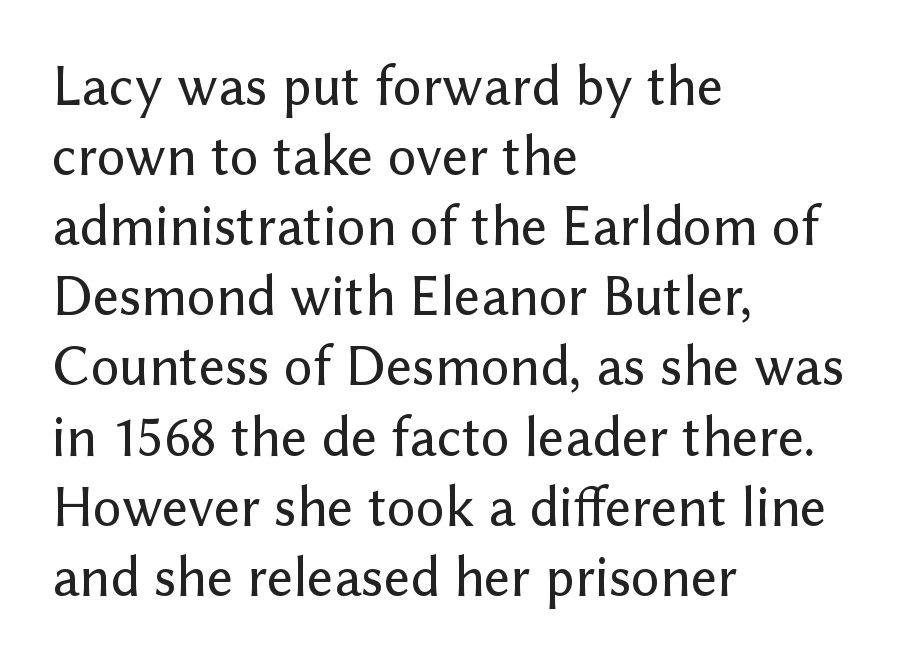
The image shows 57 px sans-serif type, upright; set left-aligned, line spacing 1.23x, normal letter spacing, not underlined; low stroke contrast and a medium x-height.
